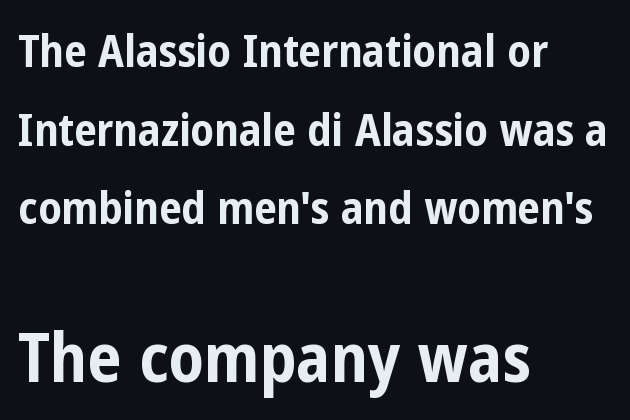
Here the designer chose a conventional face with non-uniform glyph widths. A classic flush-left, rag-right setting is used for this passage. Honestly, there is no underline to notice here at all. Heavy-handed strokes throughout: this text is bold.
